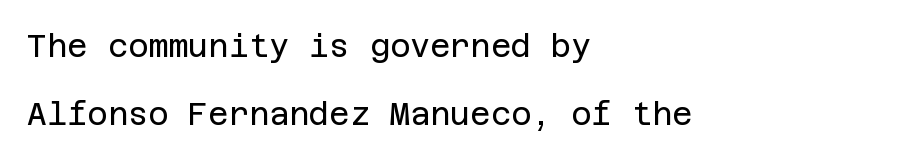
{"serif": "no", "italic": "no", "bold": "no", "weight": "regular", "width": "normal", "stroke_contrast": "low", "x_height": "large", "underline": "no", "align": "left", "line_spacing": "loose", "line_spacing_ratio": 2.2, "letter_spacing": "normal", "letter_spacing_em": 0.0, "glyph_px": 31}
